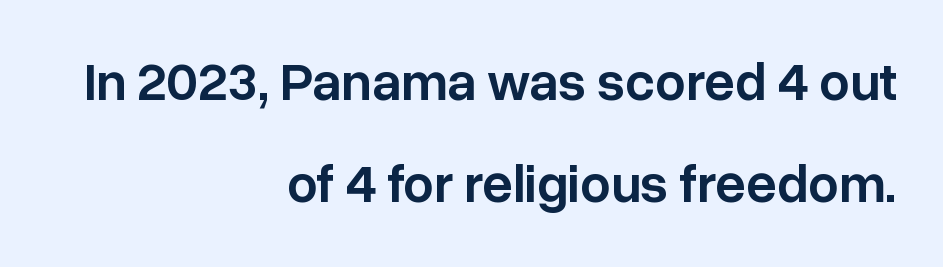
Q: Is the text bold? A: Semi-bold.
Q: Is the text italic (slanted)? A: No, it is upright.
Q: Is the typeface a serif or a sans-serif typeface? A: Sans-serif.
Q: Is the text underlined? A: No.
Q: How is the paragraph aligned? A: Right-aligned.
Q: Is the spacing between letters normal or unusually wide? A: Normal.
Q: Width (condensed, normal, or wide)? A: Normal.
Q: Stroke contrast? A: Low.
Q: x-height? A: Medium.
Q: Monospaced? A: No.
